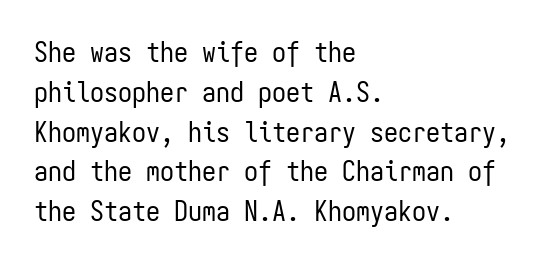
The image shows 28 px regular-weight, condensed sans-serif type, upright, monospaced; set left-aligned, normal line spacing (1.42x), normal letter spacing, not underlined; low stroke contrast and a medium x-height.
